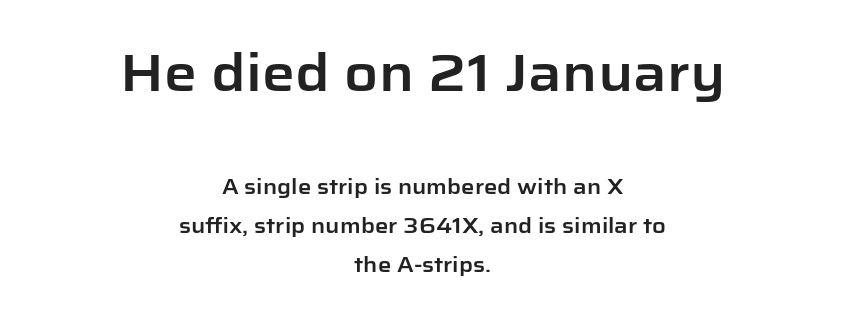
The image shows 52 px sans-serif type, upright; set centered, line spacing 1.87x, normal letter spacing, not underlined; the first (top) block is 2.48x larger; low stroke contrast and a medium x-height.
